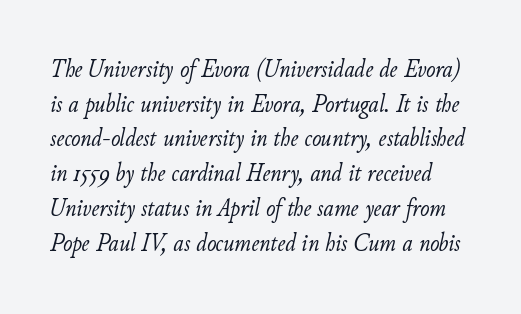
Horizontal bands of white between lines are of average thickness. This is oblique type, the kind used for emphasis or titles. Heft: none added — not bold. Underline: absent. Tracking here is standard; glyphs follow each other at the usual distance.
